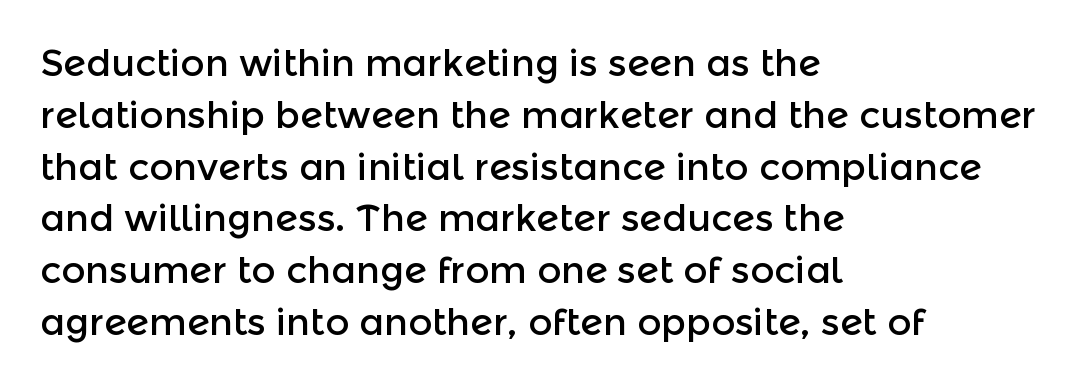
Q: Is the text italic (slanted)? A: No, it is upright.
Q: Is the typeface a serif or a sans-serif typeface? A: Sans-serif.
Q: Is the text underlined? A: No.
Q: How is the paragraph aligned? A: Left-aligned.
Q: Is the spacing between letters normal or unusually wide? A: Normal.
Q: Is the spacing between lines tight, normal or loose? A: Normal.
Q: Width (condensed, normal, or wide)? A: Normal.
Q: x-height? A: Medium.
Q: Monospaced? A: No.
